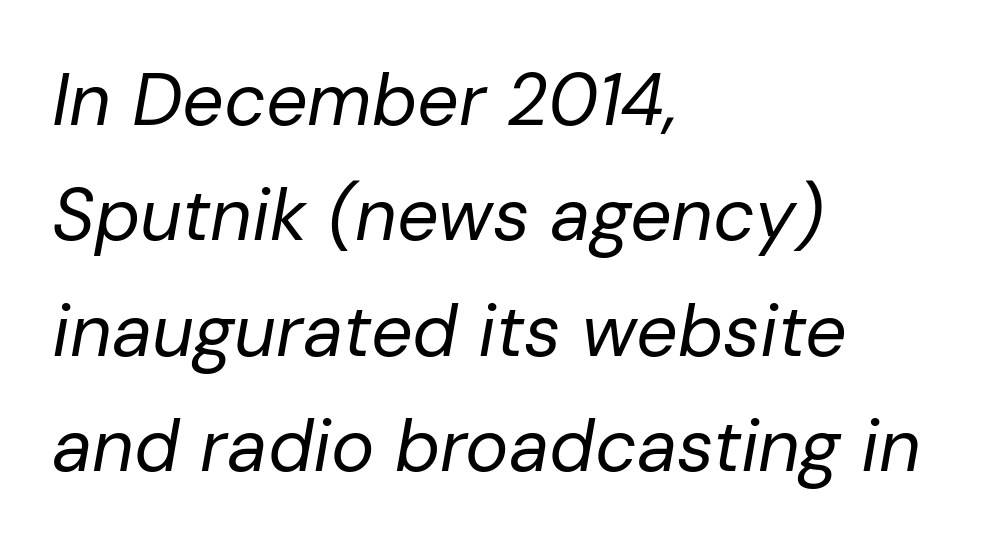
The image shows 73 px regular-weight type, italic (leaning right); set left-aligned, normal line spacing (1.58x), normal letter spacing, not underlined; low stroke contrast and a medium x-height.
